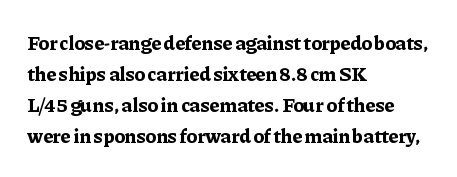
This is heavy type, rendered in bold. No extra tracking has been applied to these lines. The lines in this sample share a left origin and differ only in where they stop. A typesetter would call this leading conventional body-copy spacing. The typography opts for an upright posture over an oblique one. No word sits above an underline.
